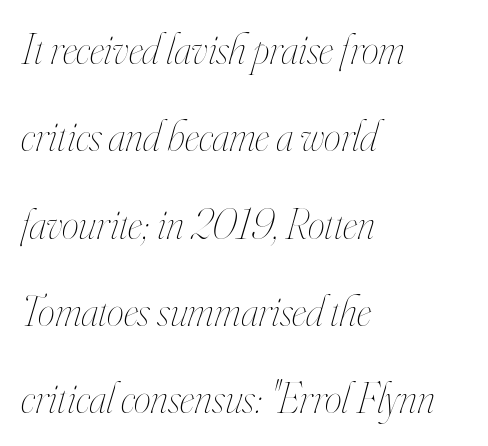
Q: Is the text bold? A: No.
Q: Is the text italic (slanted)? A: Yes, it leans right by about 16 degrees.
Q: Is the text underlined? A: No.
Q: How is the paragraph aligned? A: Left-aligned.
Q: Is the spacing between letters normal or unusually wide? A: Normal.
Q: Is the spacing between lines tight, normal or loose? A: Loose.
Q: Width (condensed, normal, or wide)? A: Condensed.
Q: Stroke contrast? A: High.
Q: x-height? A: Small.
Q: Monospaced? A: No.
